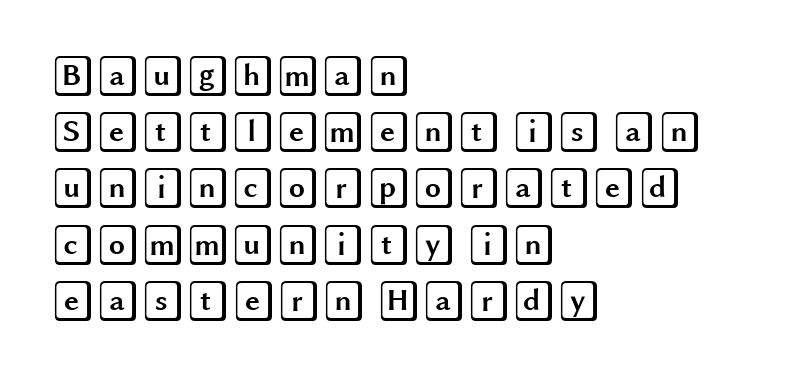
The image shows 41 px wide type, upright; set left-aligned, normal line spacing (1.37x), normal letter spacing, not underlined; a large x-height.
